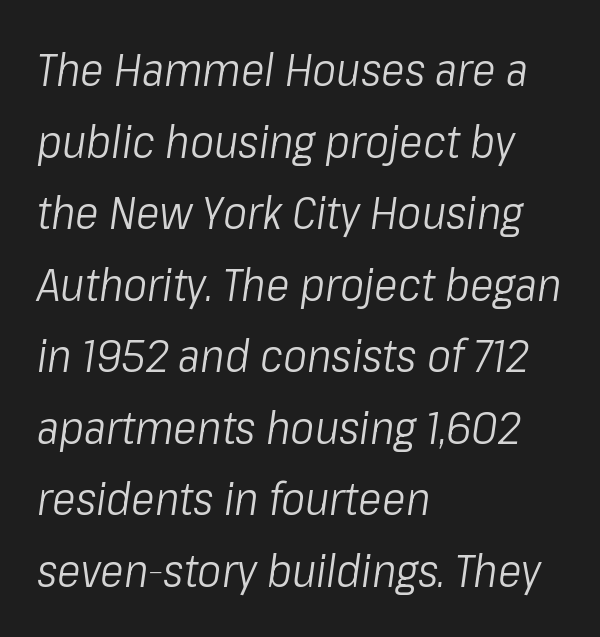
The ragged edge is on the right, which tells us the setting is flush left. Leading: standard. Is the type slanted? Yes — the strokes lean at a clear angle. Tracking value appears to be zero — textbook default spacing. Counters stay open thanks to moderate or lighter strokes. You could not count columns in this text — the font is proportionally spaced.
